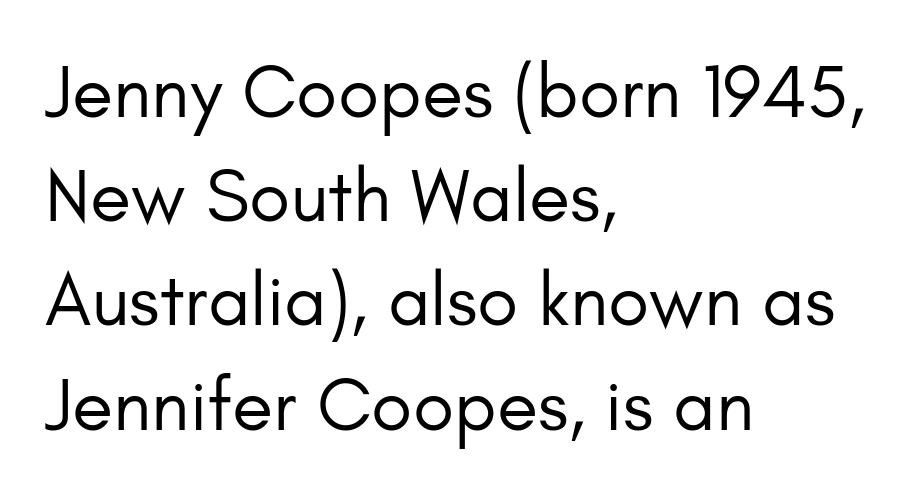
{"serif": "no", "italic": "no", "bold": "no", "weight": "regular", "width": "normal", "stroke_contrast": "low", "x_height": "small", "monospaced": "no", "underline": "no", "align": "left", "line_spacing": "normal", "line_spacing_ratio": 1.39, "letter_spacing": "normal", "letter_spacing_em": 0.0, "glyph_px": 75}
